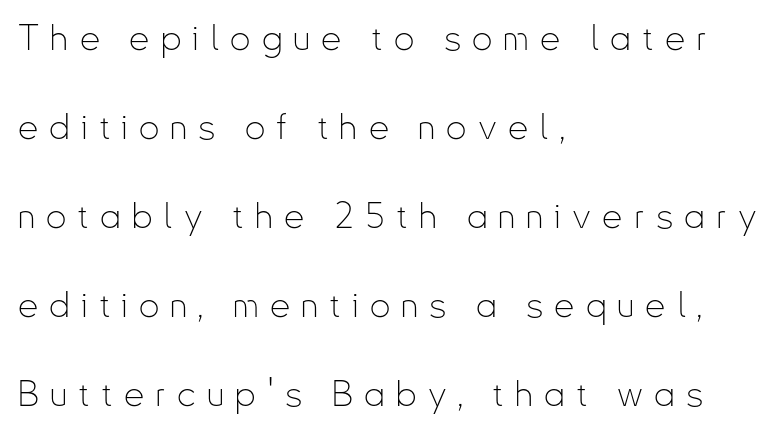
Q: Is the text bold? A: No.
Q: Is the text italic (slanted)? A: No, it is upright.
Q: Is the typeface a serif or a sans-serif typeface? A: Sans-serif.
Q: Is the text underlined? A: No.
Q: How is the paragraph aligned? A: Left-aligned.
Q: Is the spacing between letters normal or unusually wide? A: Unusually wide.
Q: Is the spacing between lines tight, normal or loose? A: Loose.
Q: Width (condensed, normal, or wide)? A: Condensed.
Q: Stroke contrast? A: Low.
Q: x-height? A: Small.
Q: Monospaced? A: No.
